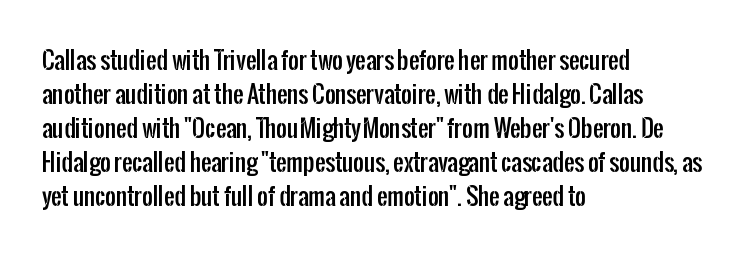
Q: Is the text italic (slanted)? A: No, it is upright.
Q: Is the text underlined? A: No.
Q: How is the paragraph aligned? A: Left-aligned.
Q: Is the spacing between letters normal or unusually wide? A: Normal.
Q: Is the spacing between lines tight, normal or loose? A: Normal.
